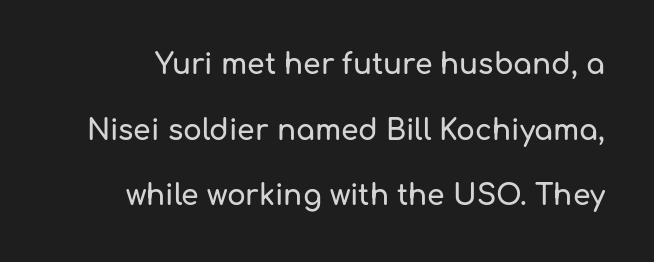
Quick note: underline off. Each letter keeps its own natural width here, so spacing adapts to shape. Tracking value appears to be zero — textbook default spacing. Notice the wide empty band between every row — that's loose leading. The text was rendered using a sans face with plain stroke endings. A typesetter would mark this as roman, not italic.
